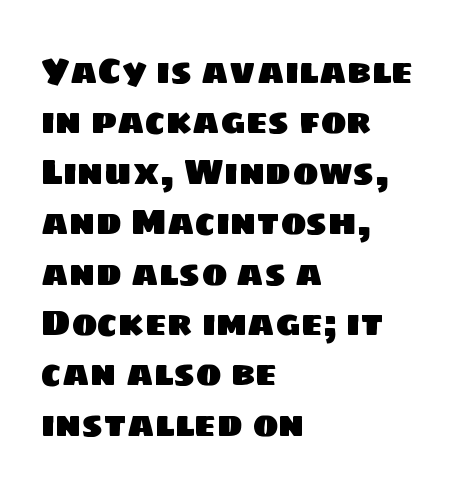
The image shows 35 px sans-serif type; set left-aligned, normal line spacing (1.44x), normal letter spacing, not underlined; low stroke contrast and a large x-height.
